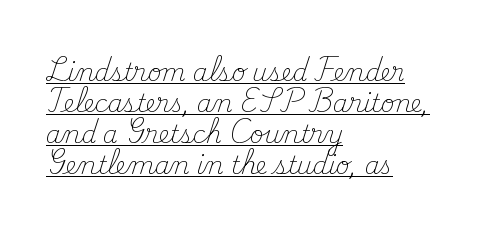
{"bold": "no", "underline": "yes", "align": "left", "line_spacing": "normal", "line_spacing_ratio": 1.29, "letter_spacing": "normal", "letter_spacing_em": 0.0, "glyph_px": 24}
